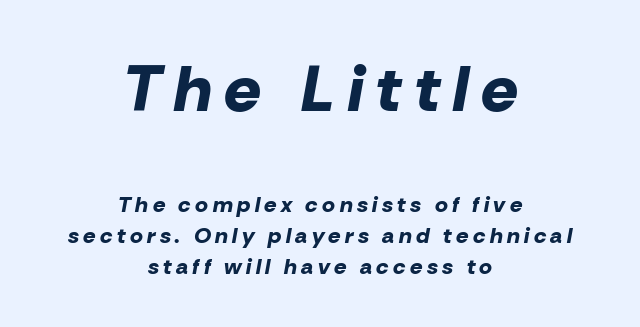
{"italic": "yes", "lean": "right", "slant_degrees": 10, "bold": "yes", "weight": "bold", "width": "normal", "stroke_contrast": "low", "x_height": "medium", "monospaced": "no", "underline": "no", "align": "center", "line_spacing": "normal", "line_spacing_ratio": 1.41, "letter_spacing": "wide", "letter_spacing_em": 0.2, "larger_block": "first", "size_ratio": 2.95, "glyph_px": 65}
